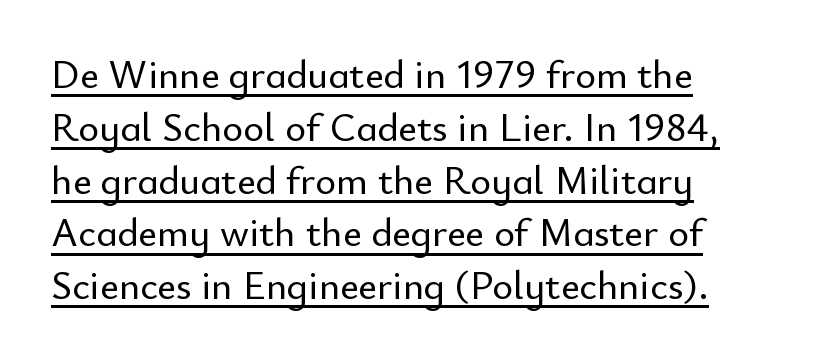
If you measured baseline to baseline, you'd find a middling distance. You could not count columns in this text — the font is proportionally spaced. A typesetter would mark this as roman, not italic. Check the space under the baseline: a stroke is drawn there. Classification — sans serif.
